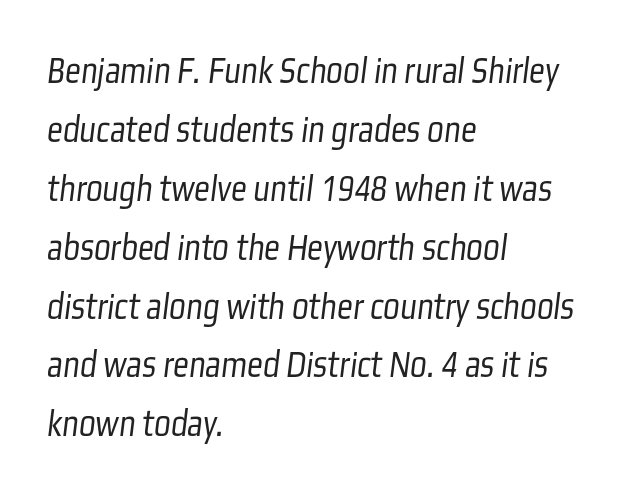
{"serif": "no", "bold": "no", "weight": "light", "width": "condensed", "stroke_contrast": "low", "x_height": "medium", "monospaced": "no", "underline": "no", "align": "left", "line_spacing": "normal", "line_spacing_ratio": 1.51, "letter_spacing": "normal", "letter_spacing_em": 0.0, "glyph_px": 39}
